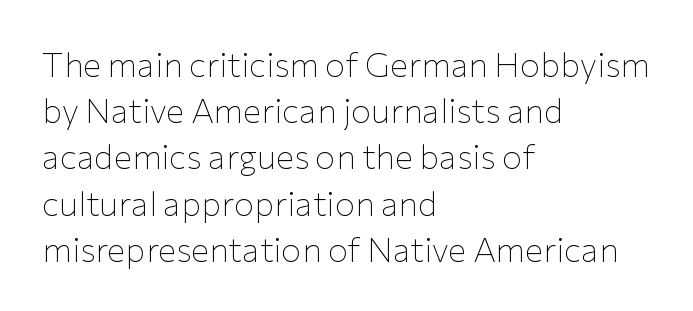
Q: Is the text bold? A: No.
Q: Is the text italic (slanted)? A: No, it is upright.
Q: Is the typeface a serif or a sans-serif typeface? A: Sans-serif.
Q: Is the text underlined? A: No.
Q: How is the paragraph aligned? A: Left-aligned.
Q: Is the spacing between letters normal or unusually wide? A: Normal.
Q: Is the spacing between lines tight, normal or loose? A: Normal.
Q: Width (condensed, normal, or wide)? A: Normal.
Q: Stroke contrast? A: Low.
Q: x-height? A: Medium.
Q: Monospaced? A: No.
